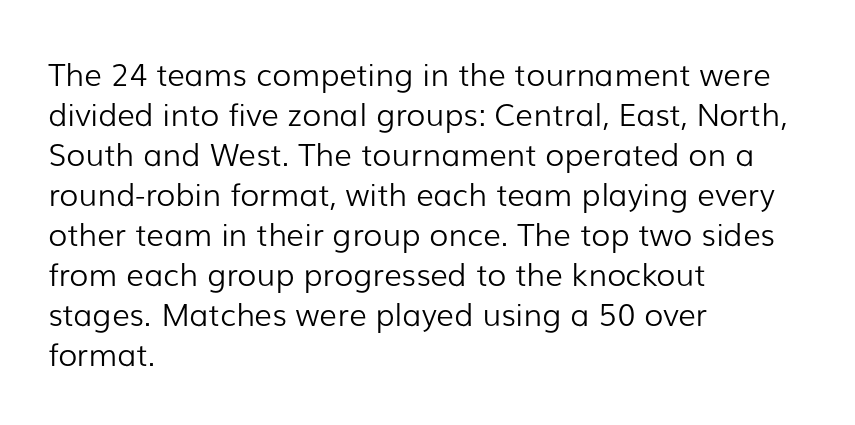
The image shows 31 px light sans-serif type, upright; set left-aligned, normal line spacing (1.29x), normal letter spacing, not underlined; low stroke contrast and a medium x-height.
